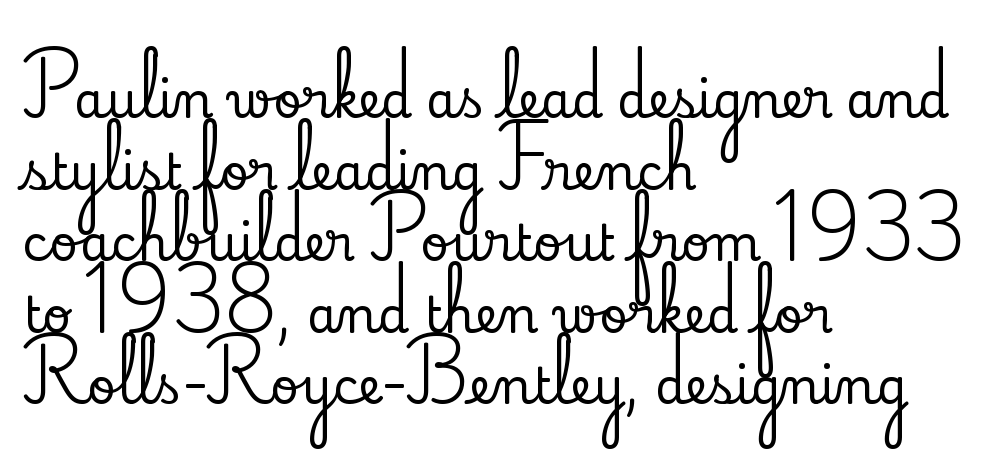
{"serif": "yes", "italic": "no", "width": "normal", "stroke_contrast": "low", "x_height": "small", "monospaced": "no", "underline": "no", "align": "left", "line_spacing": "normal", "line_spacing_ratio": 1.46, "letter_spacing": "normal", "letter_spacing_em": 0.0, "glyph_px": 49}
